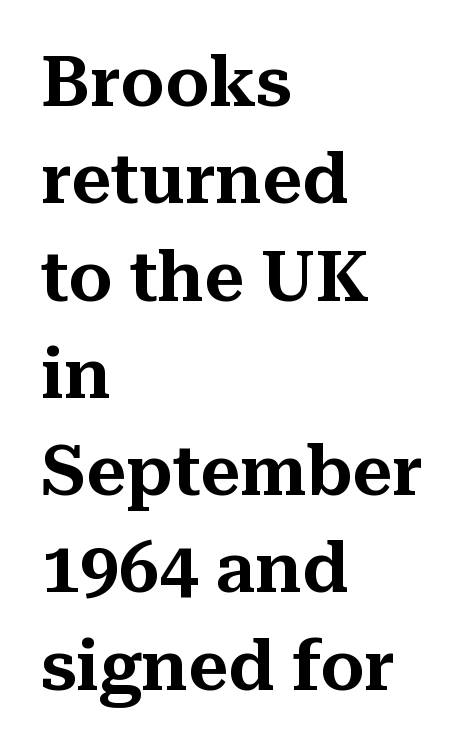
The image shows 70 px serif type, upright; set left-aligned, normal line spacing (1.39x), normal letter spacing, not underlined; medium stroke contrast and a medium x-height.
